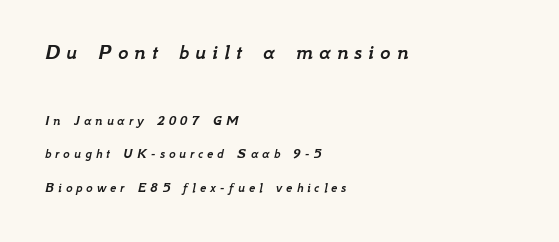
{"italic": "yes", "lean": "right", "slant_degrees": 12, "underline": "no", "align": "left", "line_spacing": "loose", "line_spacing_ratio": 2.41, "letter_spacing": "wide", "letter_spacing_em": 0.28, "larger_block": "first", "size_ratio": 1.57, "glyph_px": 22}
